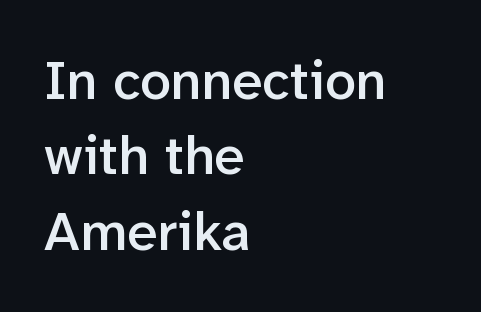
The face used here is proportionally spaced, like ordinary book or web type. Line beginnings align vertically; line endings do not. This is moderately heavy type, rendered in semibold. Any mark beneath the type? The region is blank.
